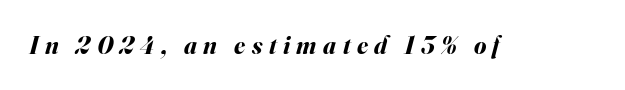
How are the letters spaced? Widely, with obvious added tracking. There's an unmistakable incline to the writing here. These words are printed bold, with thick strokes throughout. Beneath every word, the page is bare.
